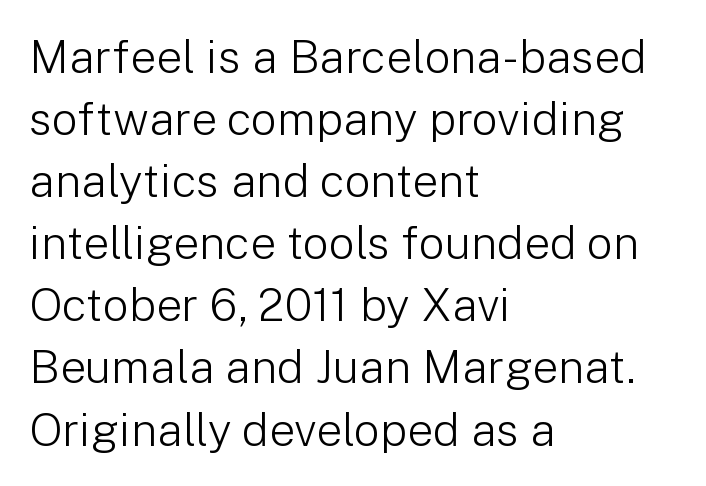
The image shows 46 px light sans-serif type, upright; set left-aligned, normal line spacing (1.35x), normal letter spacing, not underlined; low stroke contrast and a medium x-height.
